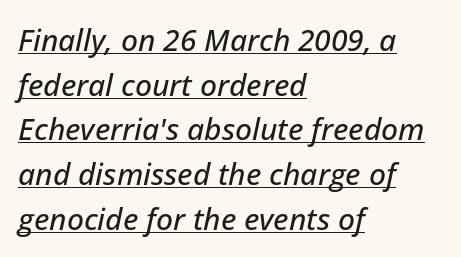
Note the varied advance widths — an 'i' is clearly narrower than an 'm'. The rendered words wear a rule along their underside. Caption: multi-line text, flush left, ragged right. The designer left line spacing at the default.
